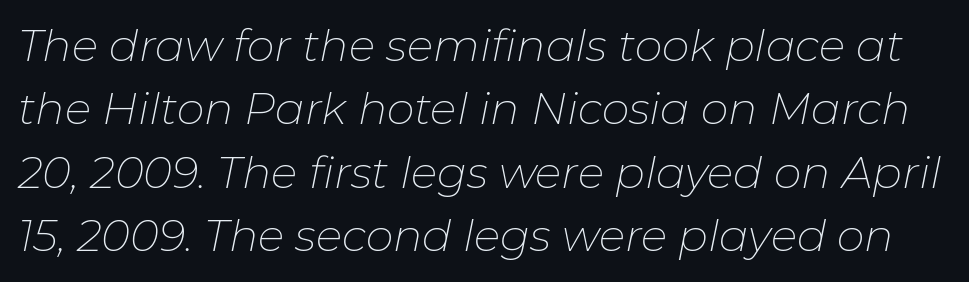
Q: Is the text bold? A: No.
Q: Is the text italic (slanted)? A: Yes, it leans right by about 11 degrees.
Q: Is the text underlined? A: No.
Q: Is the spacing between letters normal or unusually wide? A: Normal.
Q: Is the spacing between lines tight, normal or loose? A: Normal.
Q: Width (condensed, normal, or wide)? A: Normal.
Q: Stroke contrast? A: Low.
Q: x-height? A: Medium.
Q: Monospaced? A: No.
